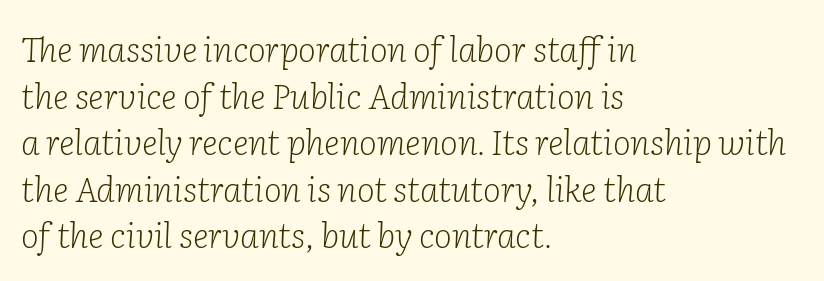
A typesetter would call this zero additional tracking. Leading: standard. Do the characters align in a grid? No, the font is proportional. This is not heavy type; no bold has been used. The zone under the glyphs is completely vacant.
